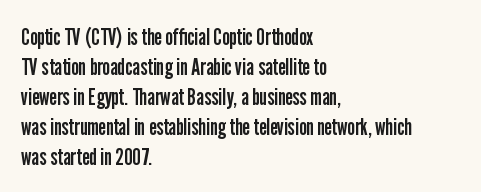
{"italic": "no", "bold": "no", "underline": "no", "align": "left", "line_spacing": "normal", "line_spacing_ratio": 1.25, "letter_spacing": "normal", "letter_spacing_em": 0.0, "glyph_px": 24}
